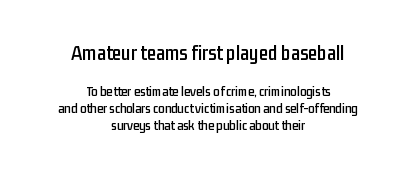
The strip under each line holds only bare page. This sample uses an upright cut, with every glyph sitting square on the baseline. How are the letters spaced? Ordinarily, with no added tracking. The more generous point size was reserved for the upper chunk. The setting favours the middle, as headings and verse often do.
